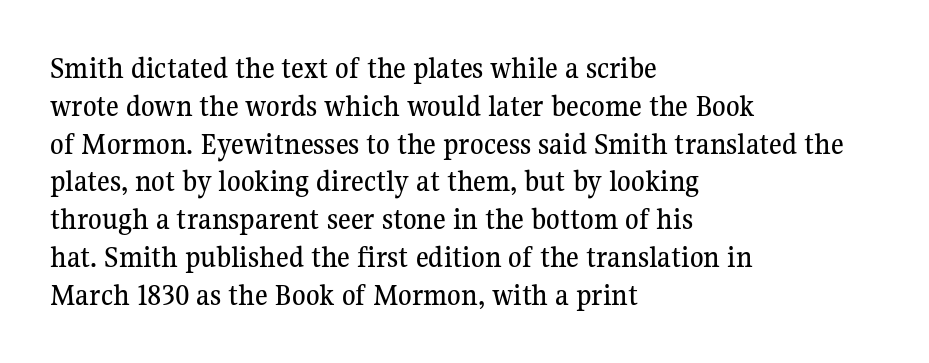
{"serif": "yes", "italic": "no", "width": "normal", "stroke_contrast": "medium", "x_height": "medium", "monospaced": "no", "underline": "no", "align": "left", "line_spacing_ratio": 1.22, "letter_spacing": "normal", "letter_spacing_em": 0.0, "glyph_px": 31}
